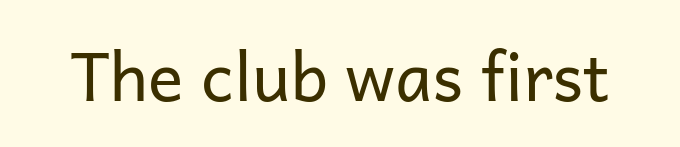
The image shows 66 px regular-weight sans-serif type, upright; set normal letter spacing, not underlined; low stroke contrast and a medium x-height.
